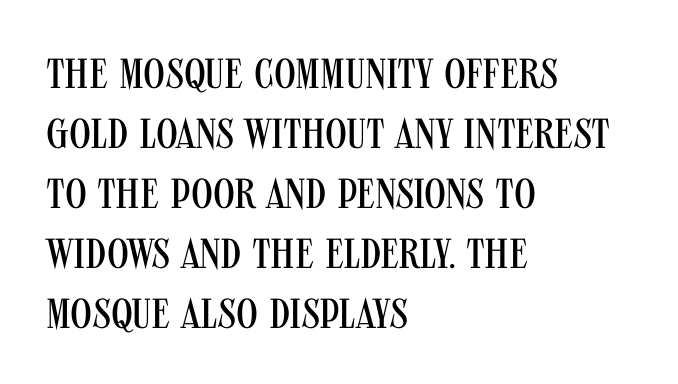
Honestly, the row spacing looks completely unremarkable. Nobody touched the tracking dial on this one. It's the straight-up-and-down kind of type. Compared with a centered layout, this one pins lines to the left instead. The space directly below the letters is spotless. The face used here is proportionally spaced, like ordinary book or web type.
